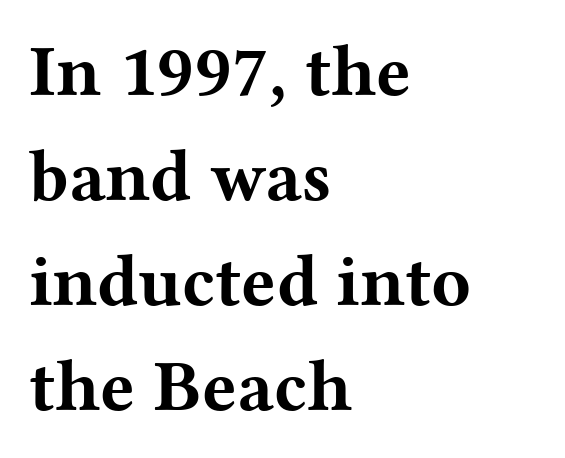
Check where the strokes stop: tiny serifs finish them off. The passage shown stacks its lines at a standard gap. Layout note: lines flush left. Students, note that the glyphs here touch the page at normal intervals.
